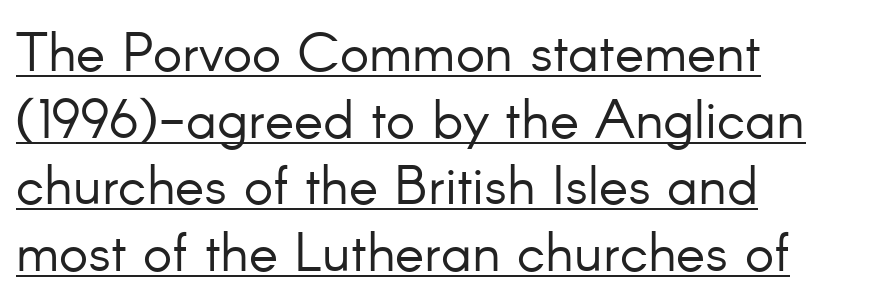
The image shows 55 px light sans-serif type, upright; set left-aligned, line spacing 1.21x, normal letter spacing, underlined; low stroke contrast and a small x-height.
